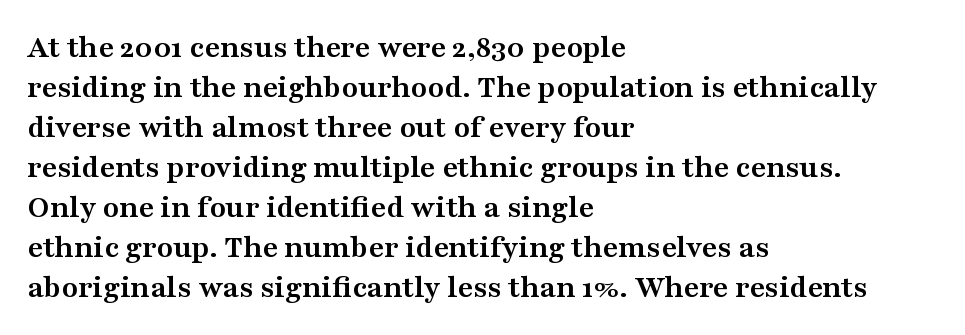
Default kerning and tracking; the words read as compact shapes. The typesetter chose a ragged-right arrangement here. Pretty heavy lettering here — definitely bold. Is this a fixed-width face? No — the glyphs have proportional, varying widths.
